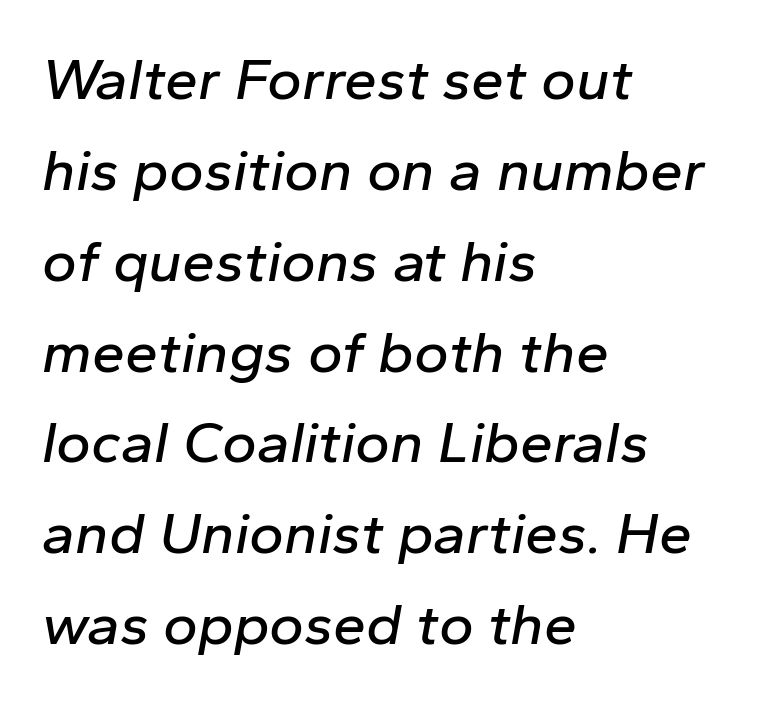
Quick note: interline space is typical. Do the characters align in a grid? No, the font is proportional. The rendering anchors every line to the left-hand side. This is oblique type, the kind used for emphasis or titles.
